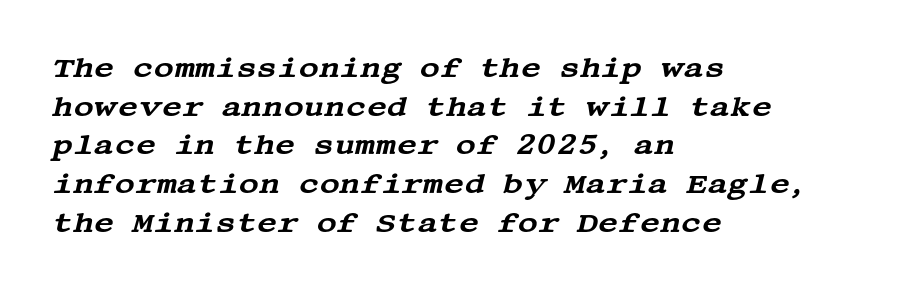
Style check: oblique. The type is set solid horizontally, with unmodified tracking. The zone under the glyphs is completely vacant. You can tell from the footed stems that serif type was used. Regular leading.
